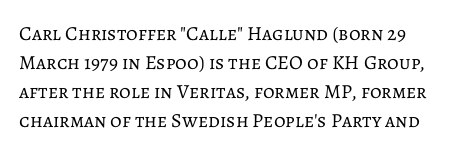
{"italic": "no", "bold": "no", "underline": "no", "line_spacing": "normal", "line_spacing_ratio": 1.45, "letter_spacing": "normal", "letter_spacing_em": 0.0, "glyph_px": 20}
